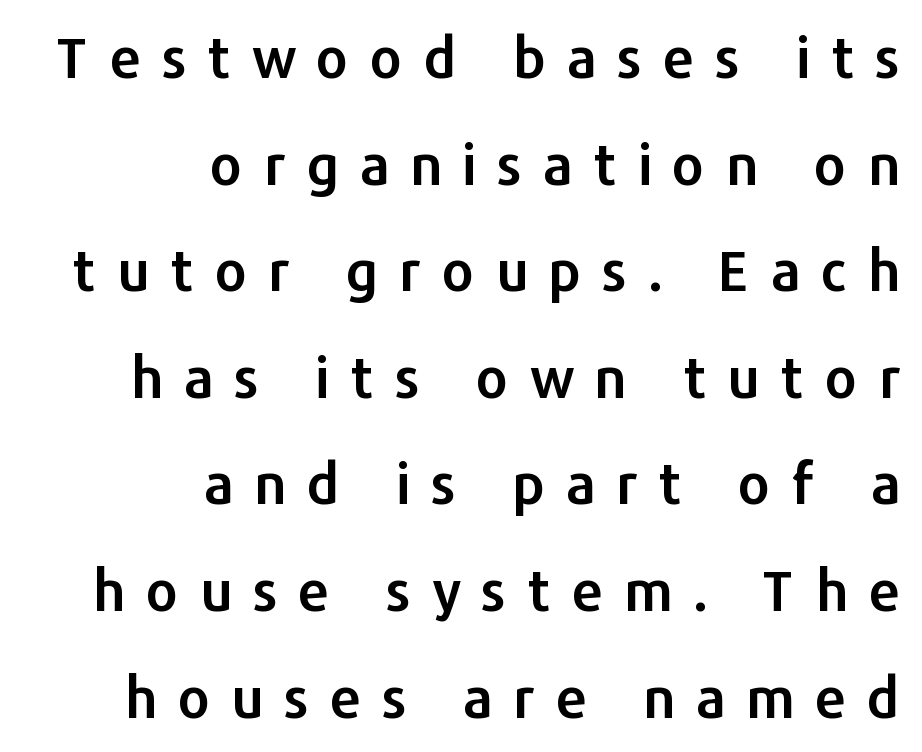
The letters advance in unequal steps, a hallmark of proportional type. Unmarked baselines from the first word to the last. Are there feet on the stems? There aren't — it's a sans. Layout note: lines flush right. Ascenders rise straight up at ninety degrees.
